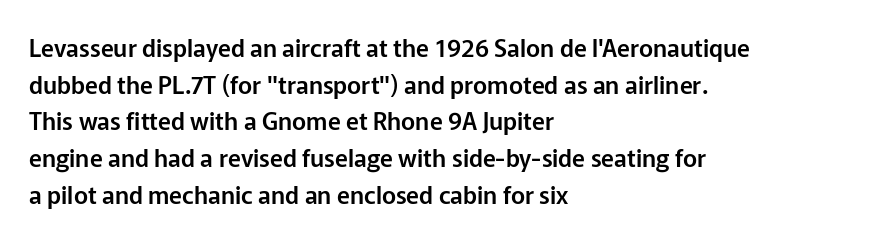
The image shows 24 px text type, upright; set left-aligned, normal line spacing (1.53x), normal letter spacing, not underlined.
